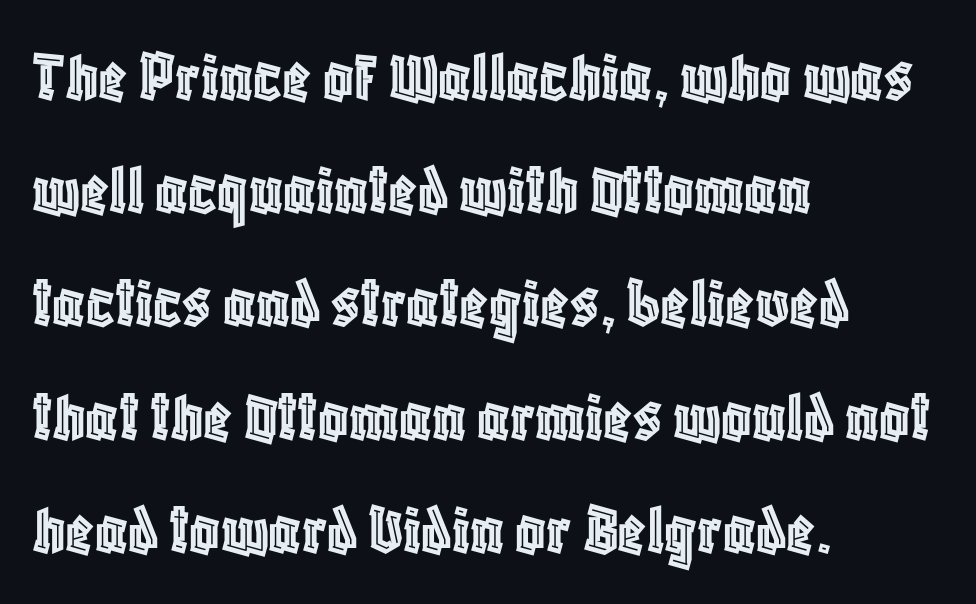
The line texture is even and compact thanks to regular tracking. The text block is weighted toward the left margin, trailing off unevenly rightward. Looks like regular typesetting: each glyph gets only the width it needs. In terms of leading, this rendering sits right in the middle. Upright lettering throughout.
